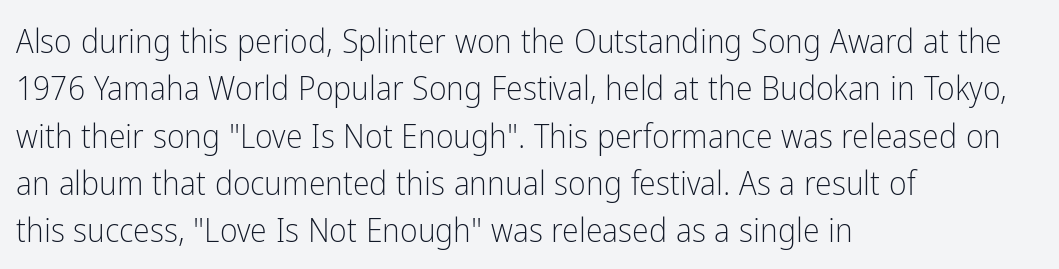
Q: Is the text bold? A: No.
Q: Is the text italic (slanted)? A: No, it is upright.
Q: Is the typeface a serif or a sans-serif typeface? A: Sans-serif.
Q: Is the text underlined? A: No.
Q: How is the paragraph aligned? A: Left-aligned.
Q: Is the spacing between letters normal or unusually wide? A: Normal.
Q: Is the spacing between lines tight, normal or loose? A: Normal.
Q: Width (condensed, normal, or wide)? A: Condensed.
Q: Stroke contrast? A: Low.
Q: x-height? A: Medium.
Q: Monospaced? A: No.
